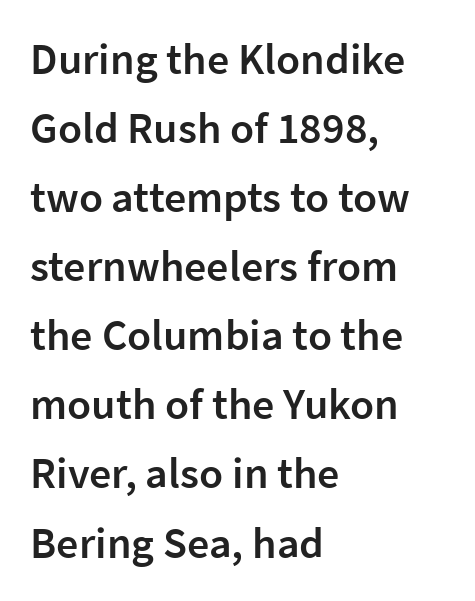
The image shows 44 px semibold sans-serif type, upright; set left-aligned, normal line spacing (1.57x), normal letter spacing, not underlined; low stroke contrast and a medium x-height.
